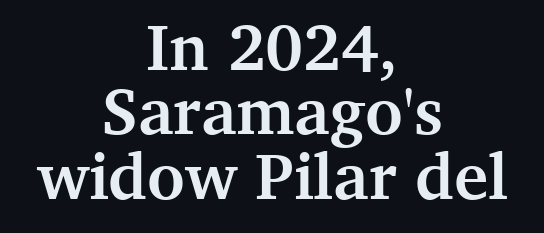
{"serif": "yes", "italic": "no", "bold": "yes", "weight": "semibold", "width": "normal", "stroke_contrast": "medium", "x_height": "medium", "monospaced": "no", "underline": "no", "align": "center", "line_spacing": "tight", "line_spacing_ratio": 0.99, "letter_spacing": "normal", "letter_spacing_em": 0.0, "glyph_px": 65}
